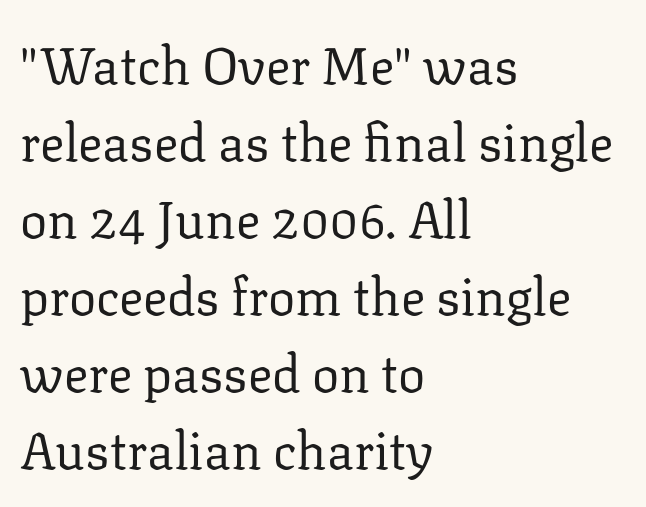
Q: Is the text bold? A: No.
Q: Is the text italic (slanted)? A: No, it is upright.
Q: Is the typeface a serif or a sans-serif typeface? A: Serif.
Q: Is the text underlined? A: No.
Q: How is the paragraph aligned? A: Left-aligned.
Q: Is the spacing between letters normal or unusually wide? A: Normal.
Q: Is the spacing between lines tight, normal or loose? A: Normal.
Q: Width (condensed, normal, or wide)? A: Normal.
Q: Stroke contrast? A: Low.
Q: x-height? A: Medium.
Q: Monospaced? A: No.
